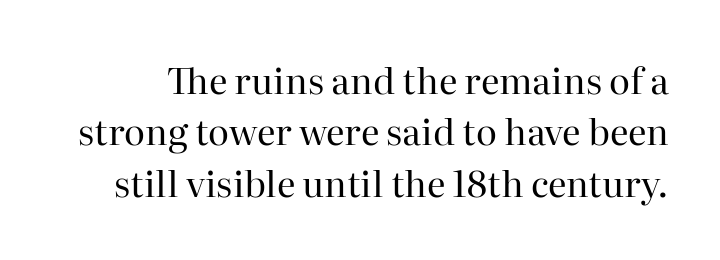
{"serif": "yes", "italic": "no", "bold": "no", "weight": "regular", "width": "normal", "stroke_contrast": "high", "x_height": "medium", "monospaced": "no", "underline": "no", "line_spacing": "normal", "line_spacing_ratio": 1.43, "letter_spacing": "normal", "letter_spacing_em": 0.0, "glyph_px": 36}
